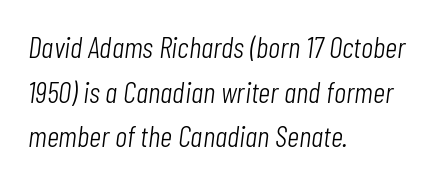
{"italic": "yes", "lean": "right", "slant_degrees": 7, "bold": "no", "weight": "light", "width": "condensed", "stroke_contrast": "low", "x_height": "medium", "monospaced": "no", "underline": "no", "align": "left", "line_spacing": "normal", "line_spacing_ratio": 1.49, "letter_spacing": "normal", "letter_spacing_em": 0.0, "glyph_px": 30}
